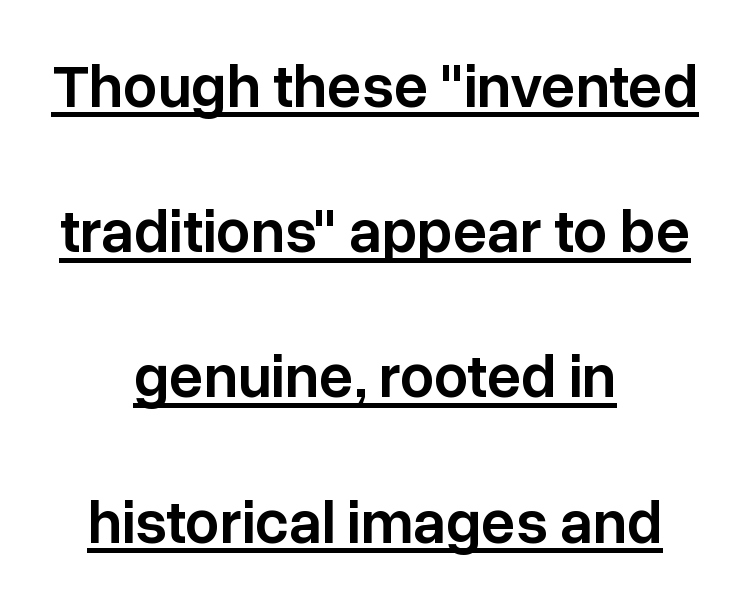
Glance below the letters and you will spot a drawn line. In terms of posture, this sample is upright. The typesetter chose a symmetrical, centered arrangement here. Between one letter and the next there's only the usual sliver of space. Line spacing here is loose. Observe the absence of serifs on each vertical stroke in this sample.
